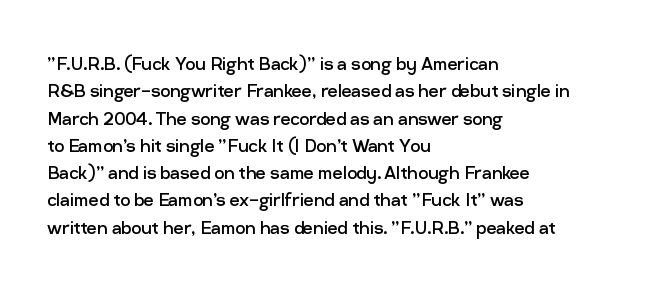
{"italic": "no", "bold": "no", "underline": "no", "align": "left", "line_spacing_ratio": 1.24, "letter_spacing": "normal", "letter_spacing_em": 0.0, "glyph_px": 22}
